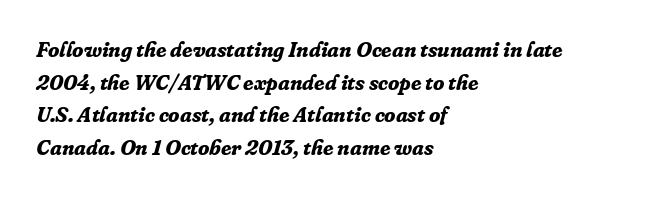
If you drew a ruler down the left edge, every line would touch it. Italic? Definitely — the glyphs are oblique. These words are printed bold, with thick strokes throughout. The letterforms sit shoulder to shoulder at normal distance. This rendering features lettering with no underline.
